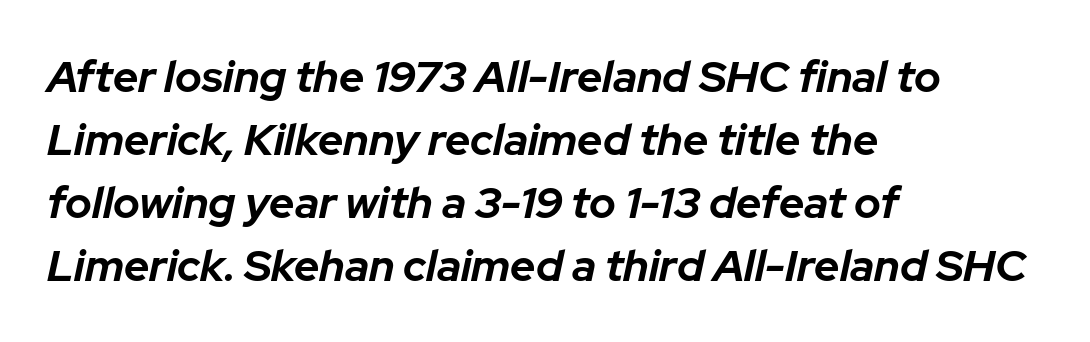
What's the leading like? Ordinary, nothing unusual. You can tell it's italic because the verticals aren't actually vertical. Each row of text sits above clean, open space. Compared with an ordinary text face, these strokes are far heavier — a full bold. You could not count columns in this text — the font is proportionally spaced. Left-aligned paragraph, ragged on the right.
